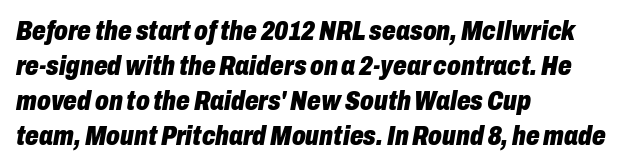
Does the weight exceed regular? Yes, all the way to bold. The rag falls on the right side of this text block. Tracking value appears to be zero — textbook default spacing. The leading is moderate, giving the passage an even texture.
